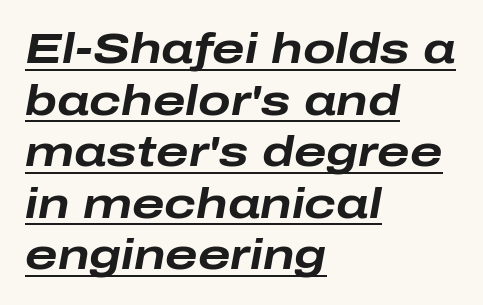
The image shows 43 px bold, wide type, italic (leaning right); set left-aligned, line spacing 1.2x, normal letter spacing, underlined; low stroke contrast and a medium x-height.
